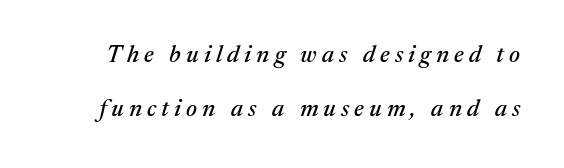
This rendering features lettering with no underline. In terms of letterspacing, this is a distinctly airy, spread setting. Compared with typical paragraphs, the rows here are farther apart. The font's italic variant was chosen for this text.
